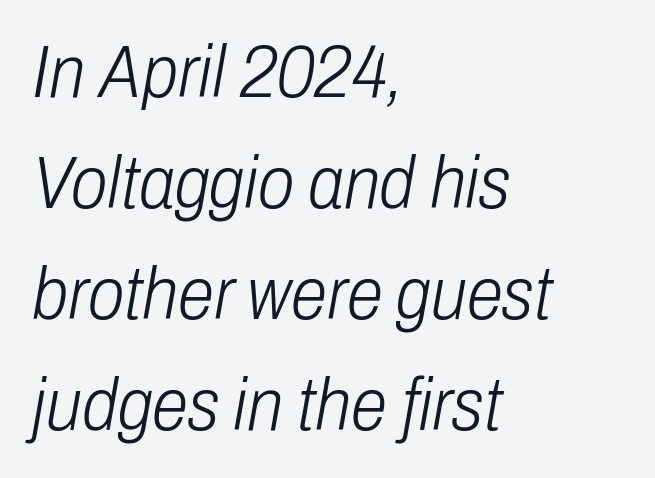
The image shows 74 px light, condensed type, italic (leaning right); set left-aligned, normal line spacing (1.5x), normal letter spacing, not underlined; low stroke contrast and a medium x-height.
